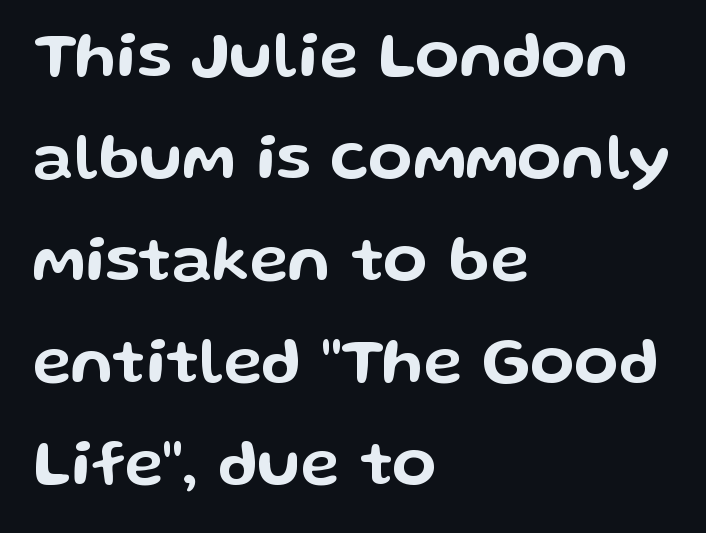
In terms of letterform style, serifs are entirely absent. The ragged edge is on the right, which tells us the setting is flush left. The passage shown has conventional tracking throughout. The vertical gap from one line to the next is medium.
